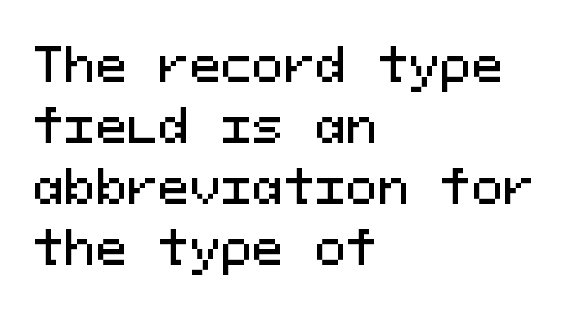
{"serif": "no", "italic": "no", "width": "normal", "stroke_contrast": "medium", "x_height": "medium", "monospaced": "yes", "underline": "no", "align": "left", "line_spacing": "normal", "line_spacing_ratio": 1.3, "letter_spacing": "normal", "letter_spacing_em": 0.0, "glyph_px": 47}
